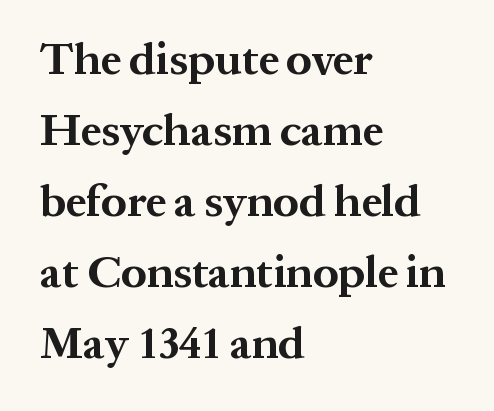
{"serif": "yes", "italic": "no", "bold": "yes", "weight": "bold", "width": "normal", "stroke_contrast": "medium", "x_height": "medium", "monospaced": "no", "underline": "no", "align": "left", "line_spacing": "normal", "line_spacing_ratio": 1.58, "letter_spacing": "normal", "letter_spacing_em": 0.0, "glyph_px": 45}
